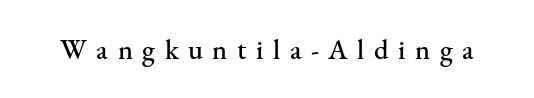
{"serif": "yes", "italic": "no", "width": "normal", "stroke_contrast": "medium", "x_height": "small", "monospaced": "no", "underline": "no", "letter_spacing": "wide", "letter_spacing_em": 0.34, "glyph_px": 28}
